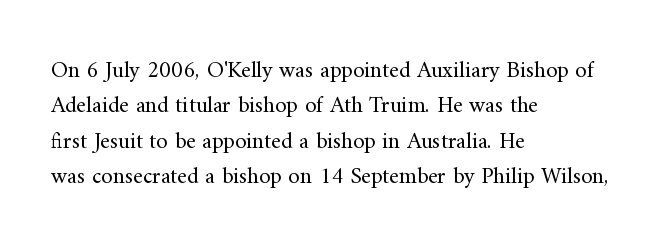
{"italic": "no", "bold": "no", "underline": "no", "align": "left", "line_spacing": "normal", "line_spacing_ratio": 1.54, "letter_spacing": "normal", "letter_spacing_em": 0.0, "glyph_px": 23}
